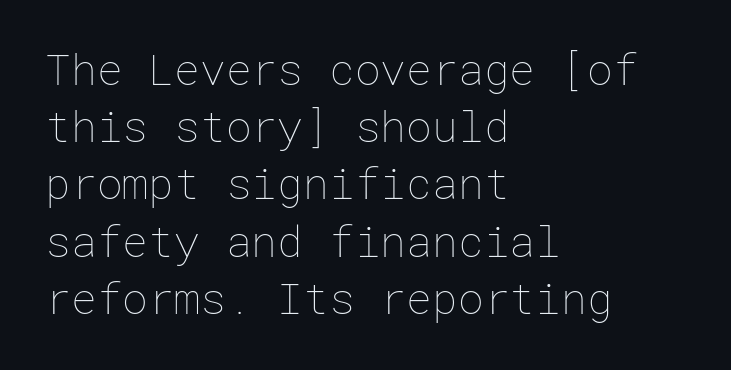
Q: Is the text bold? A: No.
Q: Is the text italic (slanted)? A: No, it is upright.
Q: Is the text underlined? A: No.
Q: How is the paragraph aligned? A: Left-aligned.
Q: Is the spacing between letters normal or unusually wide? A: Normal.
Q: Is the spacing between lines tight, normal or loose? A: Normal.
Q: Width (condensed, normal, or wide)? A: Normal.
Q: Stroke contrast? A: Low.
Q: x-height? A: Medium.
